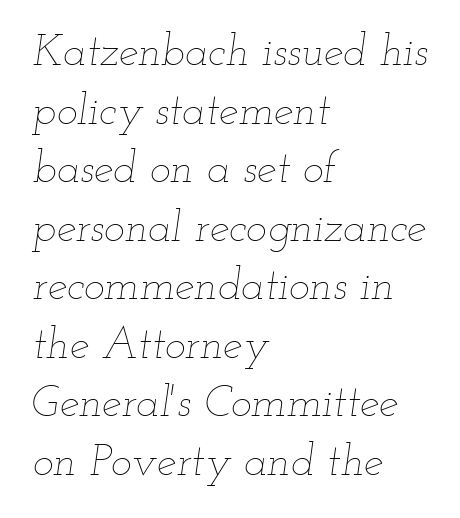
The image shows 44 px thin, wide type, italic (leaning right); set left-aligned, normal line spacing (1.33x), normal letter spacing, not underlined; low stroke contrast and a small x-height.
